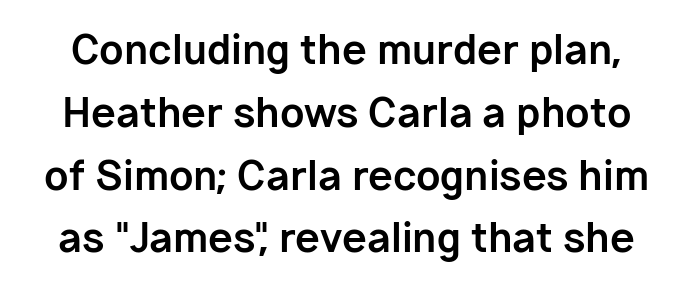
{"serif": "no", "italic": "no", "bold": "yes", "weight": "bold", "width": "normal", "stroke_contrast": "low", "x_height": "medium", "monospaced": "no", "underline": "no", "line_spacing": "normal", "line_spacing_ratio": 1.57, "letter_spacing": "normal", "letter_spacing_em": 0.0, "glyph_px": 40}
